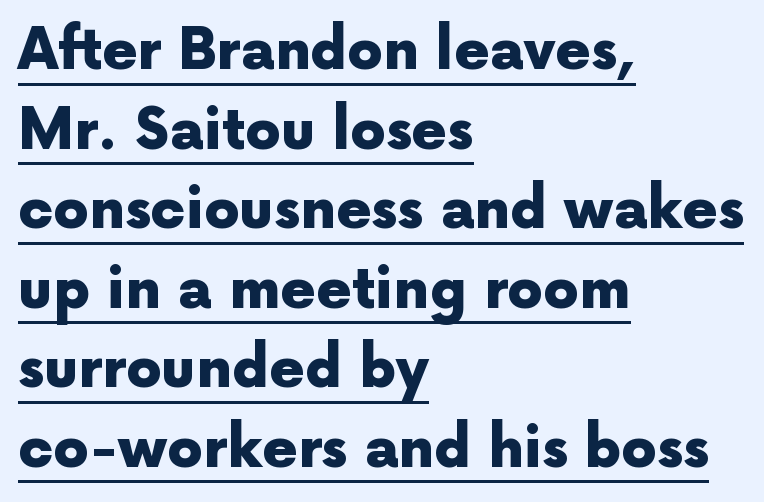
The image shows 56 px heavy sans-serif type, upright; set left-aligned, normal line spacing (1.42x), normal letter spacing, underlined; a medium x-height.
